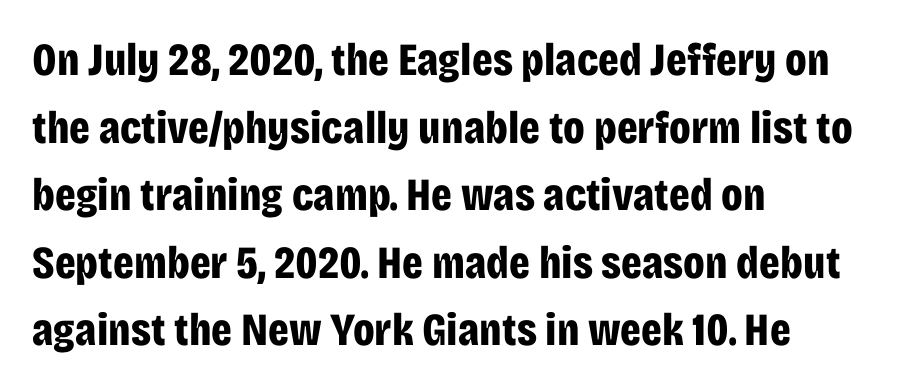
Q: Is the text bold? A: Yes.
Q: Is the text italic (slanted)? A: No, it is upright.
Q: Is the typeface a serif or a sans-serif typeface? A: Sans-serif.
Q: Is the text underlined? A: No.
Q: How is the paragraph aligned? A: Left-aligned.
Q: Is the spacing between letters normal or unusually wide? A: Normal.
Q: Is the spacing between lines tight, normal or loose? A: Normal.
Q: Width (condensed, normal, or wide)? A: Condensed.
Q: Stroke contrast? A: Low.
Q: x-height? A: Large.
Q: Monospaced? A: No.
